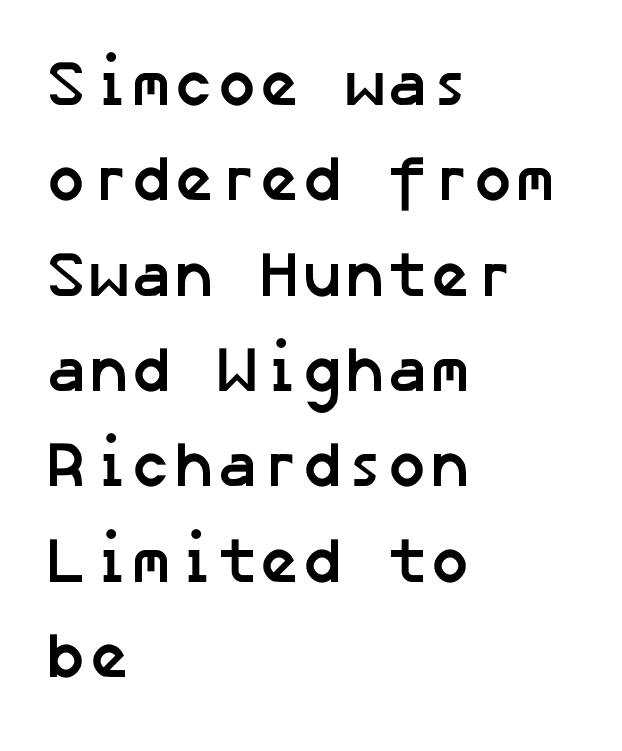
Chunky letters — that's bold for sure. Compared with typical paragraphs, the rows here are spaced about the same. Each letter's strokes conclude bluntly, with no projecting serifs. Quick note: underline off. Which margin do the lines hug? The left one — the right edge is uneven. This sample uses plain, unmodified letter spacing.
